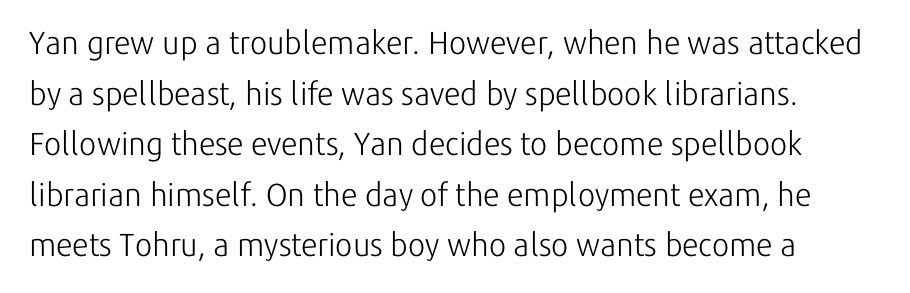
The foot of each line stays bare and open. Is this a heavy cut? Hardly; it is regular or lighter. Proportional: the letters do not fall into vertical columns. Leading: standard. The typography opts for an upright posture over an oblique one. No extra tracking has been applied to these lines.
